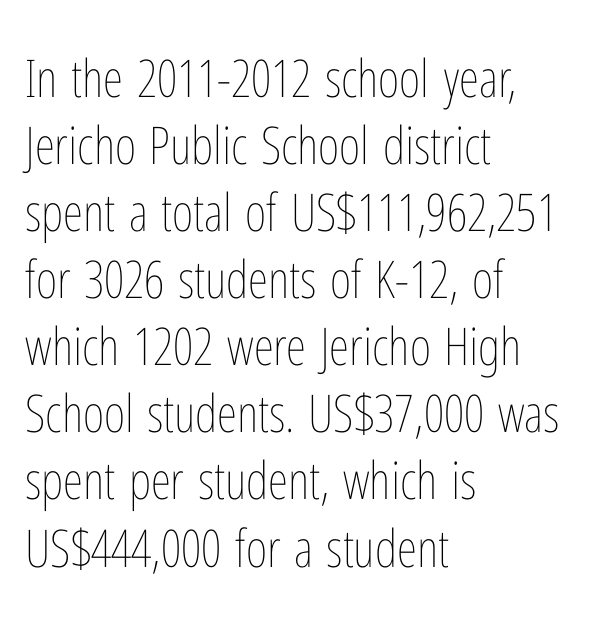
Q: Is the text bold? A: No.
Q: Is the text italic (slanted)? A: No, it is upright.
Q: Is the text underlined? A: No.
Q: How is the paragraph aligned? A: Left-aligned.
Q: Is the spacing between letters normal or unusually wide? A: Normal.
Q: Is the spacing between lines tight, normal or loose? A: Normal.
Q: Width (condensed, normal, or wide)? A: Condensed.
Q: Stroke contrast? A: Low.
Q: x-height? A: Medium.
Q: Monospaced? A: No.
